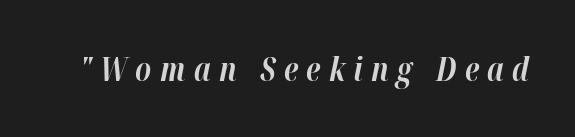
Q: Is the text bold? A: Yes.
Q: Is the text italic (slanted)? A: Yes, it leans right by about 12 degrees.
Q: Is the text underlined? A: No.
Q: Is the spacing between letters normal or unusually wide? A: Unusually wide.
Q: Width (condensed, normal, or wide)? A: Normal.
Q: Stroke contrast? A: High.
Q: x-height? A: Medium.
Q: Monospaced? A: No.
